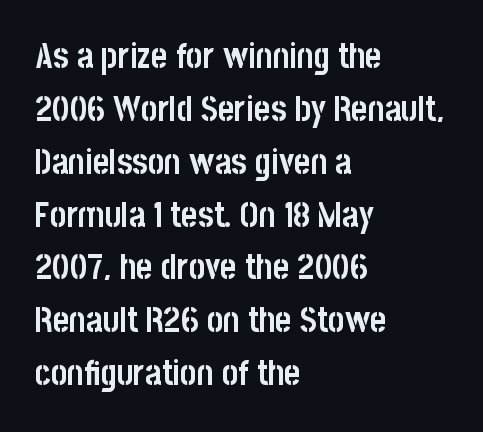
{"serif": "no", "italic": "no", "bold": "yes", "weight": "semibold", "width": "condensed", "stroke_contrast": "low", "x_height": "large", "monospaced": "no", "underline": "no", "align": "left", "line_spacing": "normal", "line_spacing_ratio": 1.51, "letter_spacing": "normal", "letter_spacing_em": 0.0, "glyph_px": 35}
